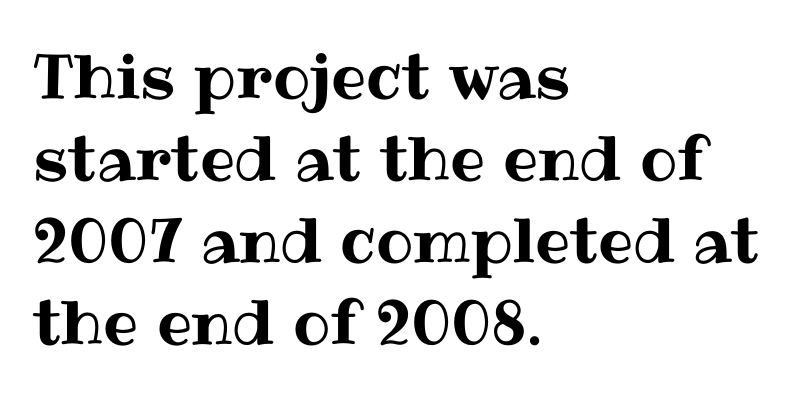
The image shows 62 px text type, upright; set left-aligned, normal line spacing (1.32x), normal letter spacing, not underlined; medium stroke contrast and a medium x-height.
